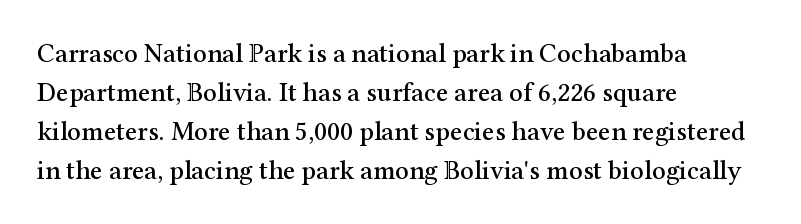
Q: Is the text italic (slanted)? A: No, it is upright.
Q: Is the text underlined? A: No.
Q: How is the paragraph aligned? A: Left-aligned.
Q: Is the spacing between letters normal or unusually wide? A: Normal.
Q: Is the spacing between lines tight, normal or loose? A: Normal.
